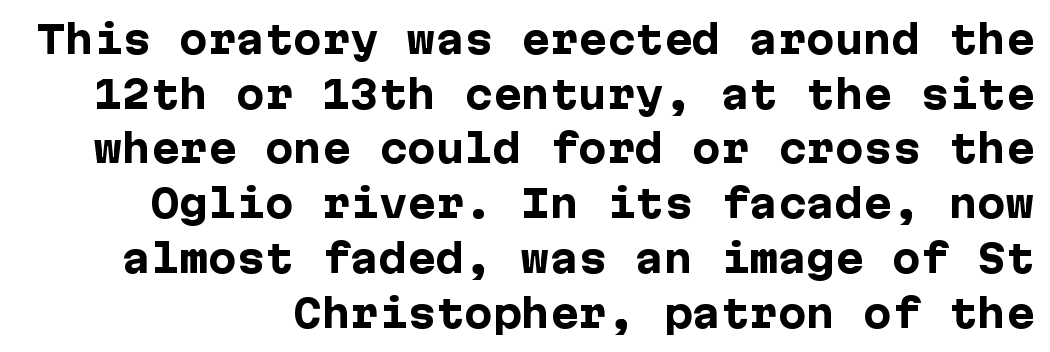
Q: Is the text bold? A: Yes.
Q: Is the text italic (slanted)? A: No, it is upright.
Q: Is the typeface a serif or a sans-serif typeface? A: Sans-serif.
Q: Is the text underlined? A: No.
Q: Is the spacing between letters normal or unusually wide? A: Normal.
Q: Is the spacing between lines tight, normal or loose? A: Normal.
Q: Width (condensed, normal, or wide)? A: Normal.
Q: Stroke contrast? A: Low.
Q: x-height? A: Medium.
